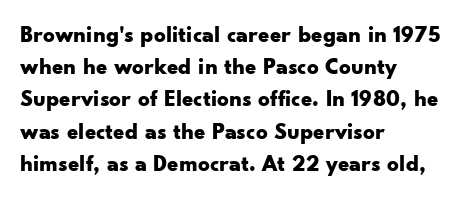
The image shows 23 px bold type, upright; set left-aligned, normal line spacing (1.4x), normal letter spacing, not underlined.
